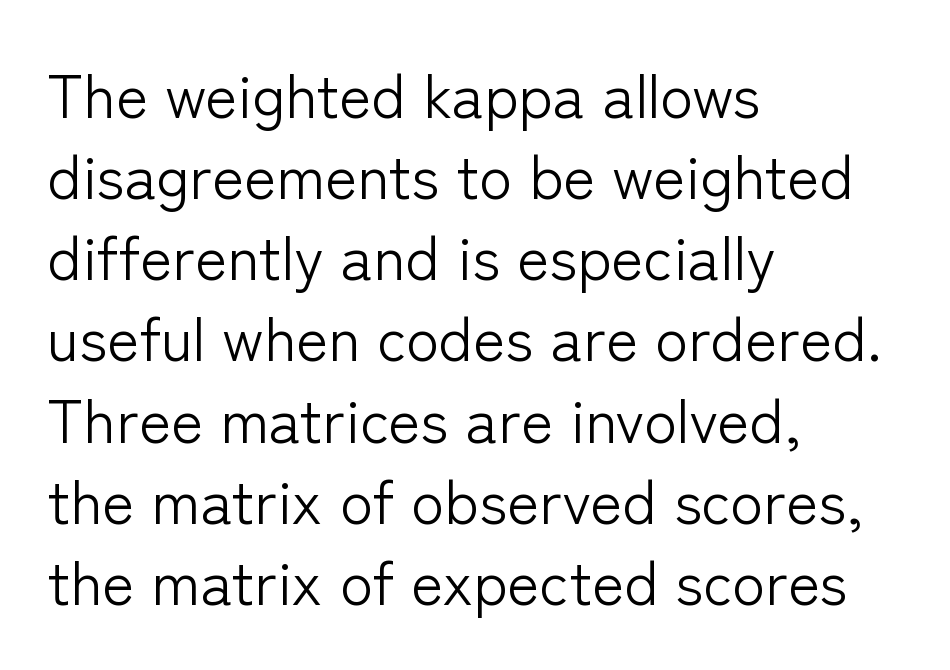
{"serif": "no", "italic": "no", "bold": "no", "weight": "light", "width": "normal", "stroke_contrast": "low", "x_height": "medium", "monospaced": "no", "underline": "no", "align": "left", "line_spacing": "normal", "line_spacing_ratio": 1.33, "letter_spacing": "normal", "letter_spacing_em": 0.0, "glyph_px": 61}
